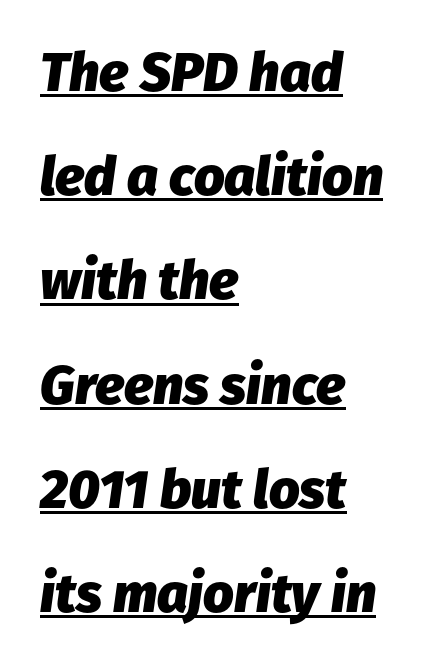
Q: Is the text bold? A: Yes.
Q: Is the text italic (slanted)? A: Yes, it leans right by about 8 degrees.
Q: Is the text underlined? A: Yes.
Q: How is the paragraph aligned? A: Left-aligned.
Q: Is the spacing between letters normal or unusually wide? A: Normal.
Q: Is the spacing between lines tight, normal or loose? A: Loose.
Q: Width (condensed, normal, or wide)? A: Normal.
Q: Stroke contrast? A: Low.
Q: x-height? A: Medium.
Q: Monospaced? A: No.
